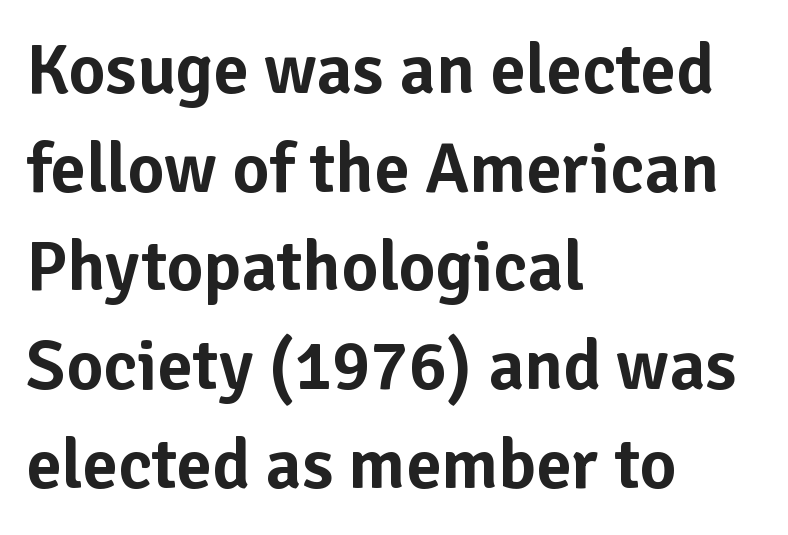
Q: Is the text italic (slanted)? A: No, it is upright.
Q: Is the typeface a serif or a sans-serif typeface? A: Sans-serif.
Q: Is the text underlined? A: No.
Q: How is the paragraph aligned? A: Left-aligned.
Q: Is the spacing between letters normal or unusually wide? A: Normal.
Q: Is the spacing between lines tight, normal or loose? A: Normal.
Q: Width (condensed, normal, or wide)? A: Normal.
Q: Stroke contrast? A: Low.
Q: x-height? A: Medium.
Q: Monospaced? A: No.
